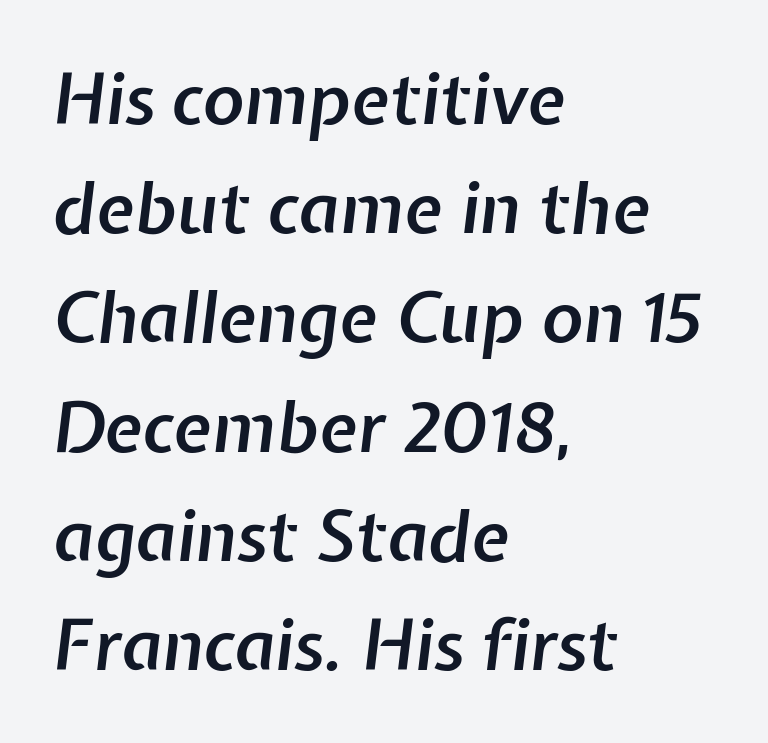
Q: Is the text bold? A: Semi-bold.
Q: Is the text italic (slanted)? A: Yes, it leans right by about 7 degrees.
Q: Is the text underlined? A: No.
Q: How is the paragraph aligned? A: Left-aligned.
Q: Is the spacing between letters normal or unusually wide? A: Normal.
Q: Is the spacing between lines tight, normal or loose? A: Normal.
Q: Width (condensed, normal, or wide)? A: Normal.
Q: Stroke contrast? A: Low.
Q: x-height? A: Medium.
Q: Monospaced? A: No.
